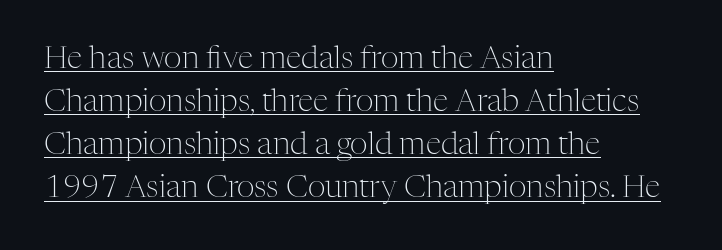
{"serif": "yes", "italic": "no", "bold": "no", "weight": "light", "width": "normal", "stroke_contrast": "medium", "x_height": "medium", "monospaced": "no", "underline": "yes", "align": "left", "line_spacing": "normal", "line_spacing_ratio": 1.39, "letter_spacing": "normal", "letter_spacing_em": 0.0, "glyph_px": 31}
